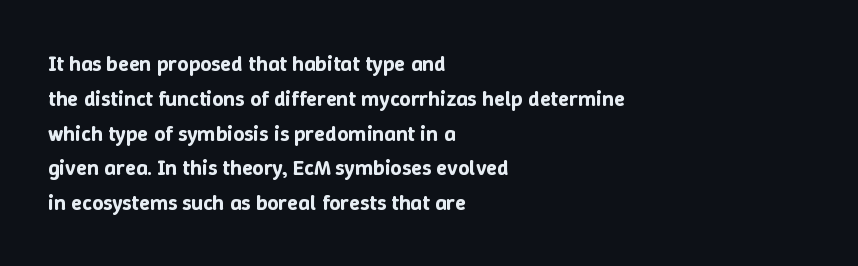
The image shows 22 px text type, upright; set left-aligned, normal line spacing (1.58x), normal letter spacing, not underlined.
